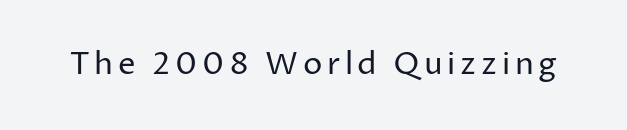
Q: Is the text bold? A: No.
Q: Is the text italic (slanted)? A: No, it is upright.
Q: Is the typeface a serif or a sans-serif typeface? A: Sans-serif.
Q: Is the text underlined? A: No.
Q: Width (condensed, normal, or wide)? A: Normal.
Q: Stroke contrast? A: Low.
Q: x-height? A: Medium.
Q: Monospaced? A: No.
